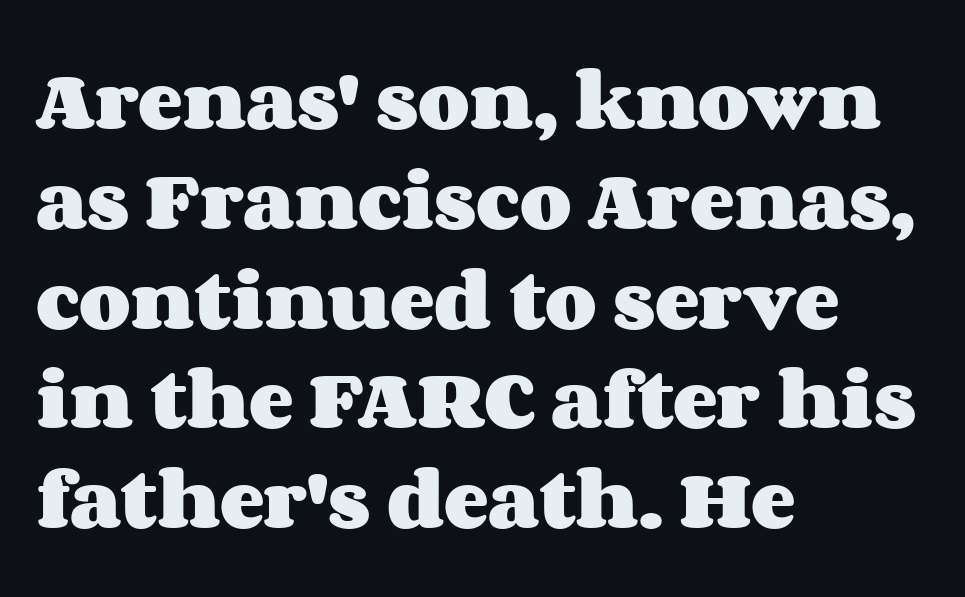
Q: Is the text bold? A: Yes.
Q: Is the text italic (slanted)? A: No, it is upright.
Q: Is the text underlined? A: No.
Q: How is the paragraph aligned? A: Left-aligned.
Q: Is the spacing between letters normal or unusually wide? A: Normal.
Q: Is the spacing between lines tight, normal or loose? A: Normal.
Q: Width (condensed, normal, or wide)? A: Wide.
Q: Stroke contrast? A: Medium.
Q: x-height? A: Large.
Q: Monospaced? A: No.
